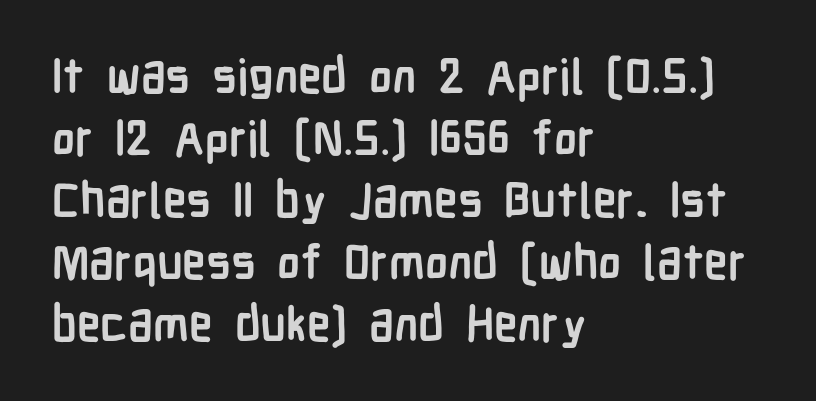
{"serif": "no", "italic": "no", "bold": "yes", "weight": "semibold", "width": "condensed", "stroke_contrast": "low", "x_height": "medium", "monospaced": "no", "underline": "no", "align": "left", "line_spacing": "normal", "line_spacing_ratio": 1.29, "letter_spacing": "normal", "letter_spacing_em": 0.0, "glyph_px": 48}
